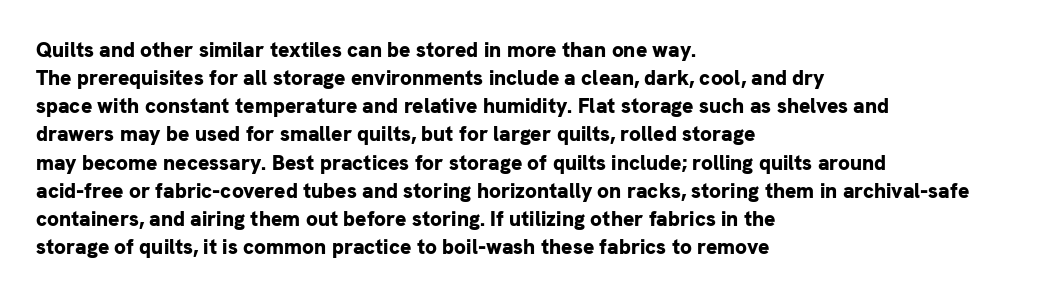
{"italic": "no", "bold": "yes", "underline": "no", "align": "left", "line_spacing": "normal", "line_spacing_ratio": 1.34, "letter_spacing": "normal", "letter_spacing_em": 0.0, "glyph_px": 21}
